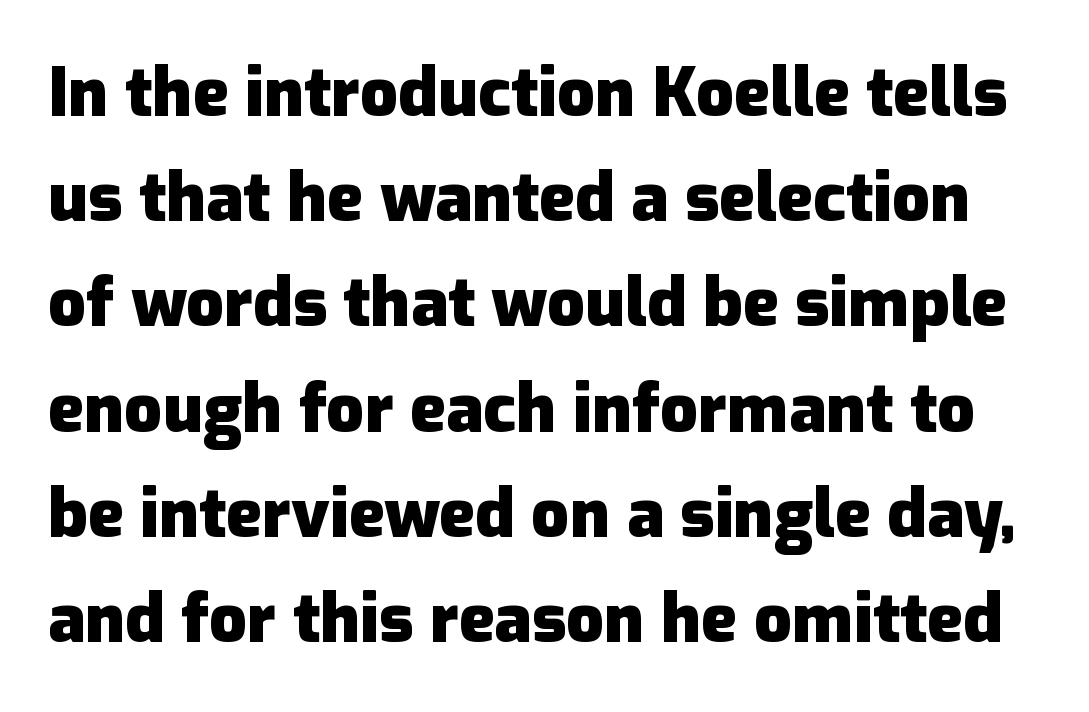
The image shows 67 px heavy sans-serif type, upright; set normal line spacing (1.57x), normal letter spacing, not underlined; low stroke contrast and a medium x-height.
